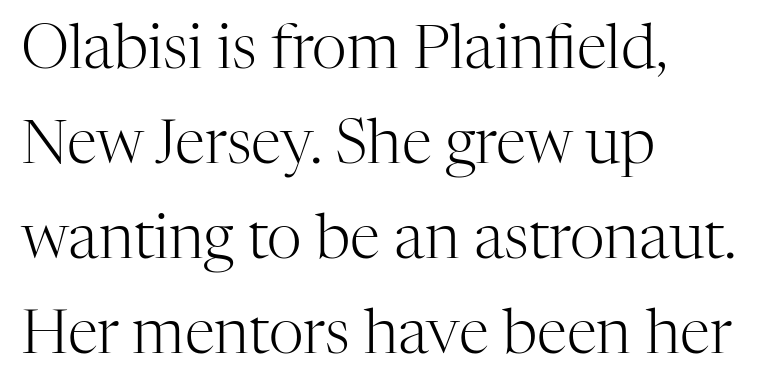
{"serif": "yes", "italic": "no", "bold": "no", "weight": "light", "width": "normal", "stroke_contrast": "high", "x_height": "medium", "monospaced": "no", "underline": "no", "align": "left", "line_spacing": "normal", "line_spacing_ratio": 1.56, "letter_spacing": "normal", "letter_spacing_em": 0.0, "glyph_px": 61}
